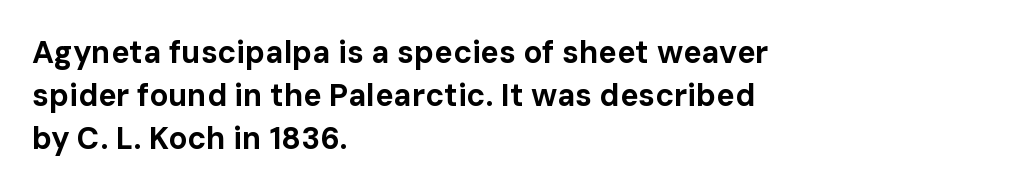
Here the designer chose a conventional face with non-uniform glyph widths. Normally led — the rows are evenly, conventionally spaced. These lines stack with their left ends in a neat column. The letters stand straight up with perfectly vertical stems. This sample uses plain, unmodified letter spacing. The glyphs are unaccompanied by any horizontal stroke below them.
